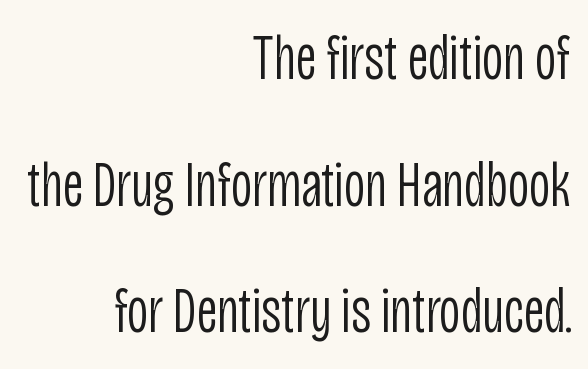
{"serif": "no", "italic": "no", "bold": "no", "weight": "light", "width": "condensed", "stroke_contrast": "low", "x_height": "large", "monospaced": "no", "underline": "no", "align": "right", "line_spacing": "loose", "line_spacing_ratio": 1.95, "letter_spacing": "normal", "letter_spacing_em": 0.0, "glyph_px": 65}
